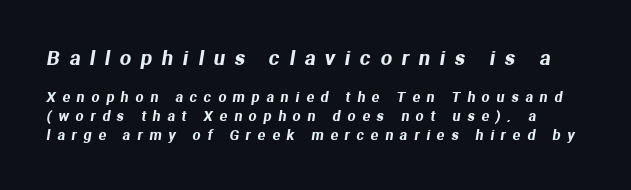
Q: Is the text underlined? A: No.
Q: Is the spacing between letters normal or unusually wide? A: Unusually wide.
Q: Is the spacing between lines tight, normal or loose? A: Normal.
Q: Which block of text is set in a larger size, the first (top) or the second (bottom)? A: The first (top) one.
